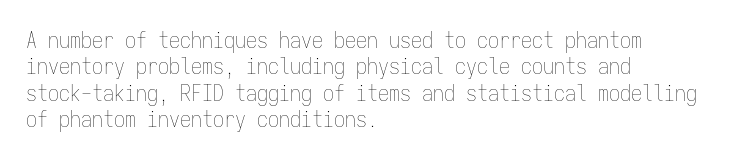
{"italic": "no", "bold": "no", "underline": "no", "align": "left", "line_spacing_ratio": 1.2, "letter_spacing": "normal", "letter_spacing_em": 0.0, "glyph_px": 22}
